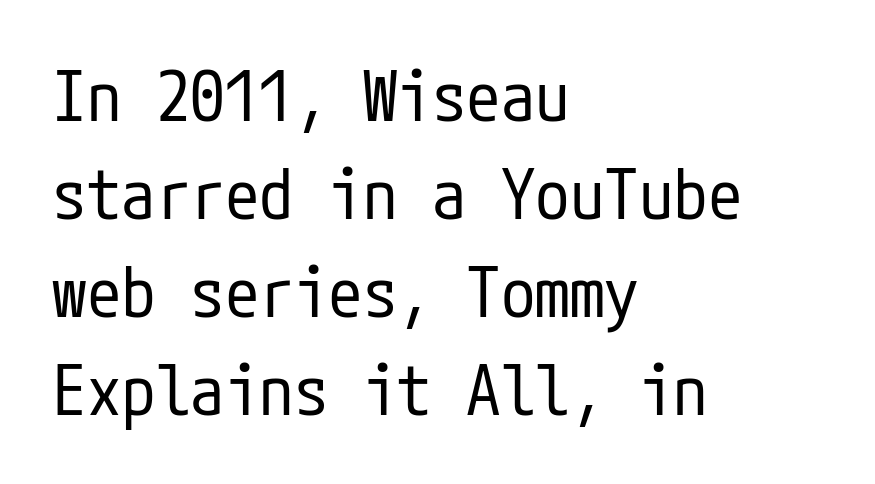
Heft: none added — not bold. Successive baselines arrive at the customary interval. The face used here is a sans, in the tradition of grotesques and geometrics. The area under the type is left untouched. This rendering leaves character spacing at its baseline value.
